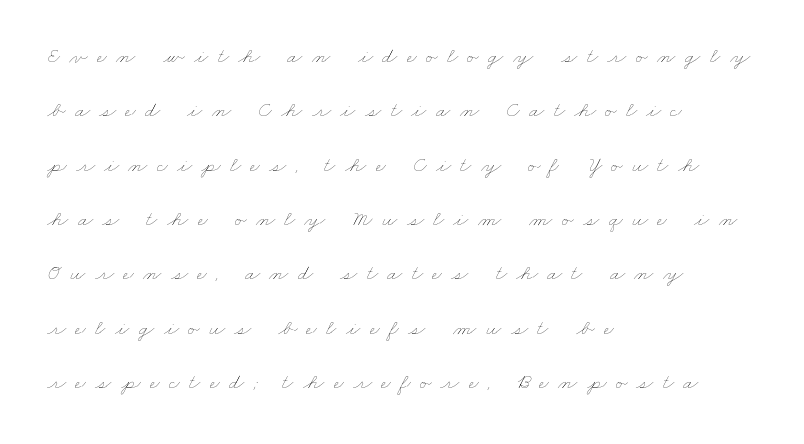
The image shows 22 px text type; set left-aligned, loose line spacing (2.47x), unusually wide letter spacing (+0.42 em), not underlined.
